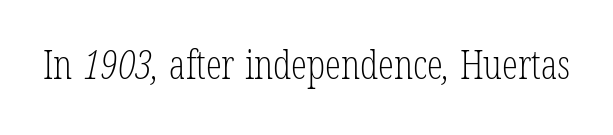
This is serif lettering, the kind often seen in printed books. The typesetting does not lean heavy: it is not bold. Tracking here is standard; glyphs follow each other at the usual distance. Do the characters align in a grid? No, the font is proportional. Has an underline been added? It has not.
